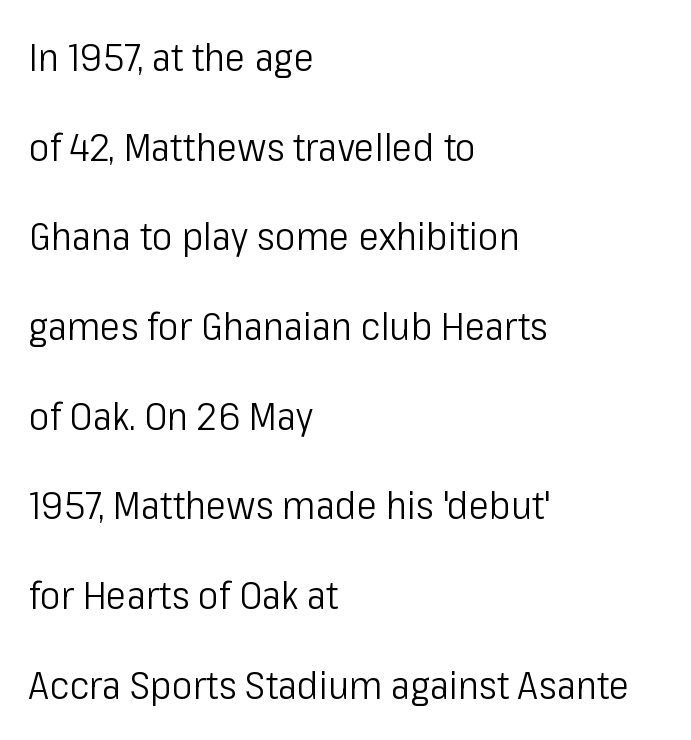
{"serif": "no", "italic": "no", "bold": "no", "weight": "light", "width": "condensed", "stroke_contrast": "low", "x_height": "medium", "monospaced": "no", "underline": "no", "align": "left", "line_spacing": "loose", "line_spacing_ratio": 2.3, "letter_spacing": "normal", "letter_spacing_em": 0.0, "glyph_px": 39}
